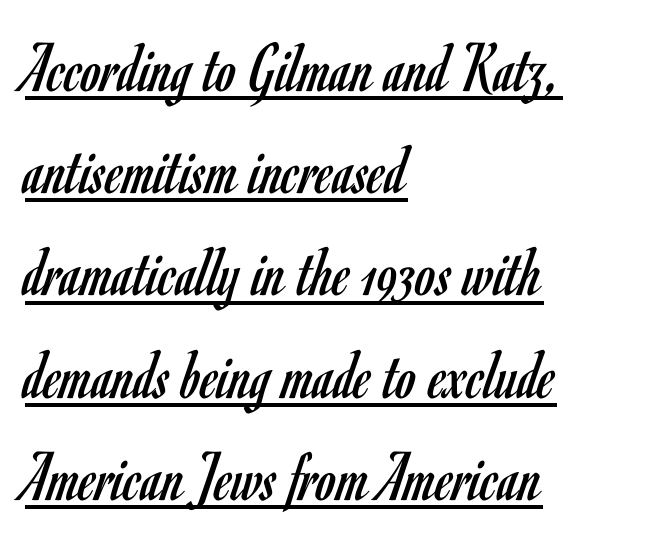
Q: Is the text bold? A: No.
Q: Is the text italic (slanted)? A: Yes.
Q: Is the typeface a serif or a sans-serif typeface? A: Sans-serif.
Q: Is the text underlined? A: Yes.
Q: How is the paragraph aligned? A: Left-aligned.
Q: Is the spacing between letters normal or unusually wide? A: Normal.
Q: Is the spacing between lines tight, normal or loose? A: Normal.
Q: Width (condensed, normal, or wide)? A: Condensed.
Q: Stroke contrast? A: Low.
Q: x-height? A: Small.
Q: Monospaced? A: No.
